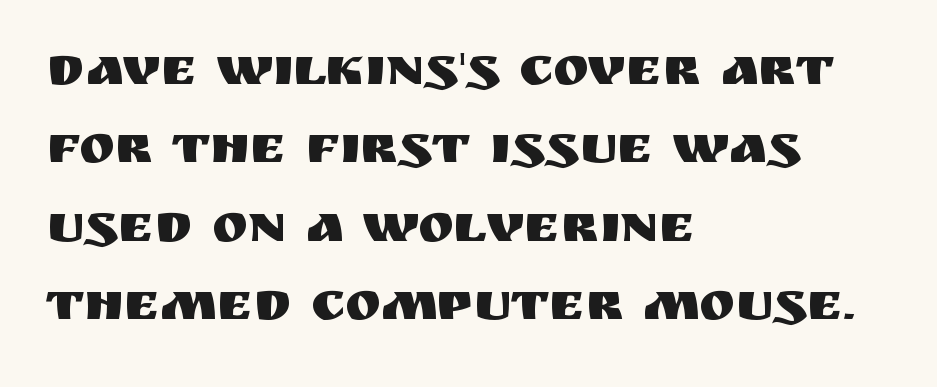
{"serif": "no", "italic": "no", "width": "normal", "stroke_contrast": "medium", "x_height": "large", "monospaced": "no", "underline": "no", "align": "left", "line_spacing": "normal", "line_spacing_ratio": 1.45, "letter_spacing": "normal", "letter_spacing_em": 0.0, "glyph_px": 54}
